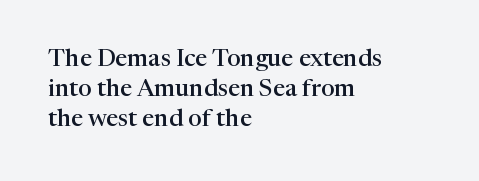
The image shows 24 px text type, upright; set left-aligned, line spacing 1.24x, normal letter spacing, not underlined.
